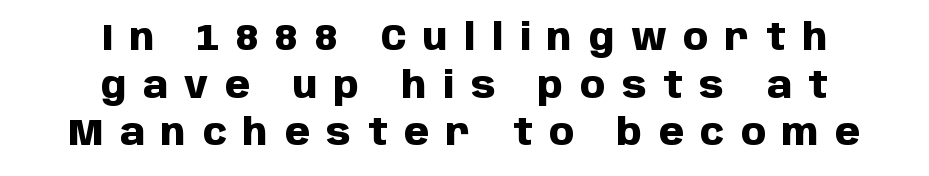
Horizontally, the lines are justified to the midpoint only. The strokes are fattened all the way to bold. Anything drawn beneath the words? Only blank space. Every stem runs plumb, perpendicular to the baseline. Unlike a traditional serif, this face leaves its strokes unadorned. Each letter keeps its own natural width here, so spacing adapts to shape.
